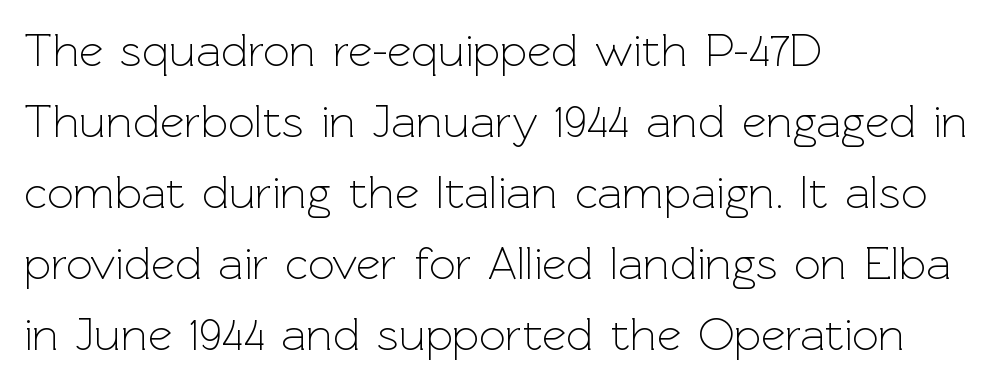
{"serif": "no", "italic": "no", "bold": "no", "weight": "light", "width": "normal", "x_height": "medium", "monospaced": "no", "underline": "no", "align": "left", "line_spacing": "normal", "line_spacing_ratio": 1.51, "letter_spacing": "normal", "letter_spacing_em": 0.0, "glyph_px": 47}
